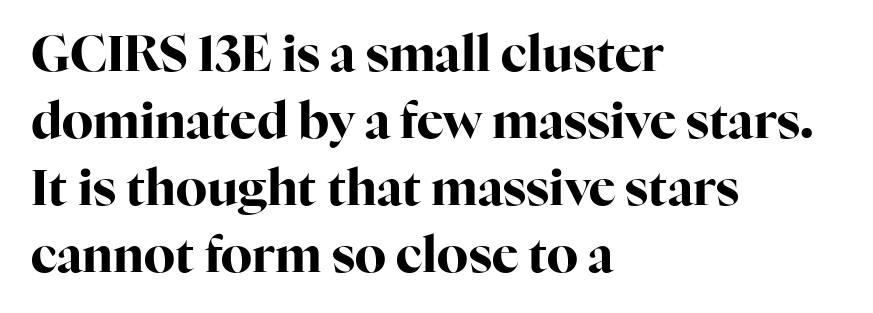
Unlike a clean sans, this face finishes its strokes with serifs. A typesetter would call this zero additional tracking. Interline gaps are of average width in this sample. If you drew a line through each stem, it would be perfectly vertical. The setting favours the left margin, as ordinary paragraphs usually do. Beneath every word, the page is bare.
